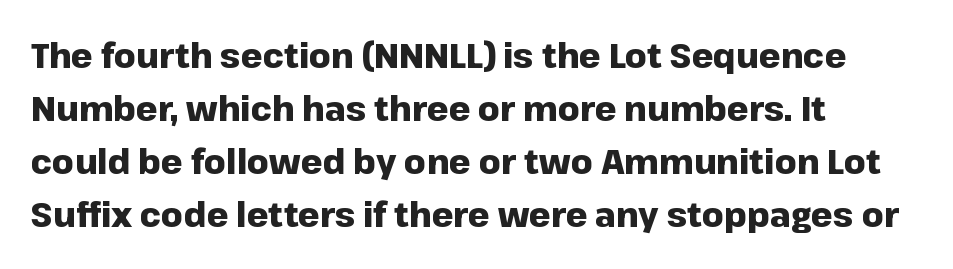
The image shows 34 px heavy sans-serif type, upright; set left-aligned, normal line spacing (1.56x), normal letter spacing, not underlined; low stroke contrast and a medium x-height.
